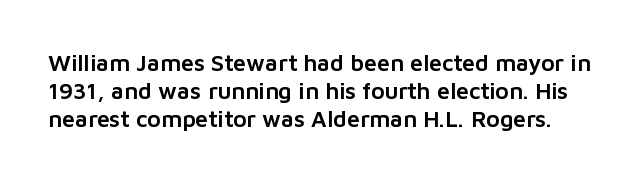
{"italic": "no", "underline": "no", "line_spacing_ratio": 1.21, "letter_spacing": "normal", "letter_spacing_em": 0.0, "glyph_px": 23}
